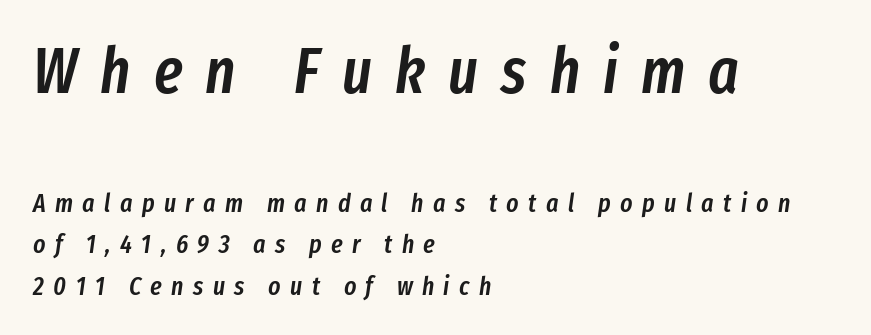
The image shows 64 px semibold, condensed type, italic (leaning right); set left-aligned, normal line spacing (1.6x), unusually wide letter spacing (+0.36 em), not underlined; the first (top) block is 2.46x larger; low stroke contrast and a medium x-height.
